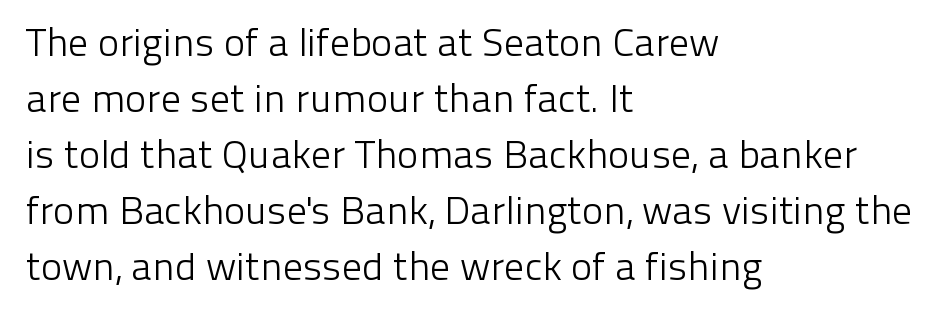
The image shows 40 px light sans-serif type, upright; set left-aligned, normal line spacing (1.4x), normal letter spacing, not underlined; low stroke contrast and a medium x-height.
